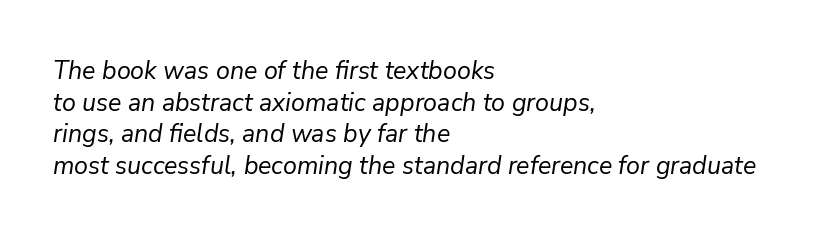
The passage shown is not underscored anywhere. The lines sit at an ordinary, default distance from one another. Heft: none added — not bold. There is no visible air inserted between adjacent glyphs.
